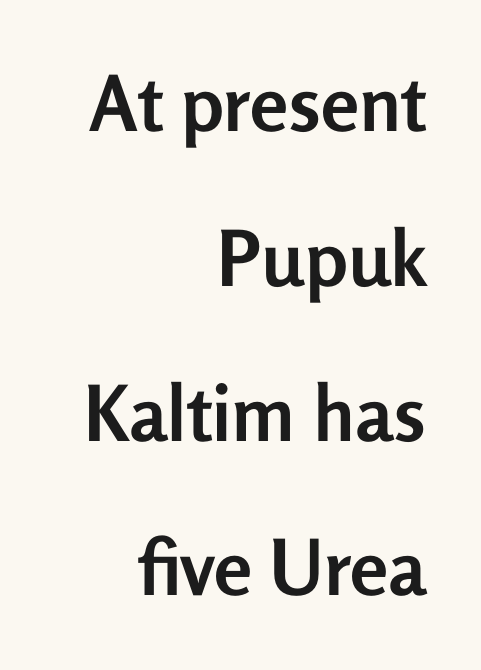
{"serif": "no", "italic": "no", "bold": "yes", "weight": "semibold", "width": "normal", "stroke_contrast": "low", "x_height": "medium", "monospaced": "no", "underline": "no", "align": "right", "line_spacing": "loose", "line_spacing_ratio": 2.01, "letter_spacing": "normal", "letter_spacing_em": 0.0, "glyph_px": 77}
